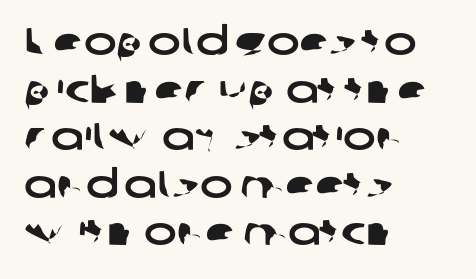
{"serif": "no", "width": "wide", "stroke_contrast": "low", "x_height": "medium", "monospaced": "no", "underline": "no", "align": "left", "line_spacing_ratio": 1.22, "letter_spacing": "normal", "letter_spacing_em": 0.0, "glyph_px": 39}
